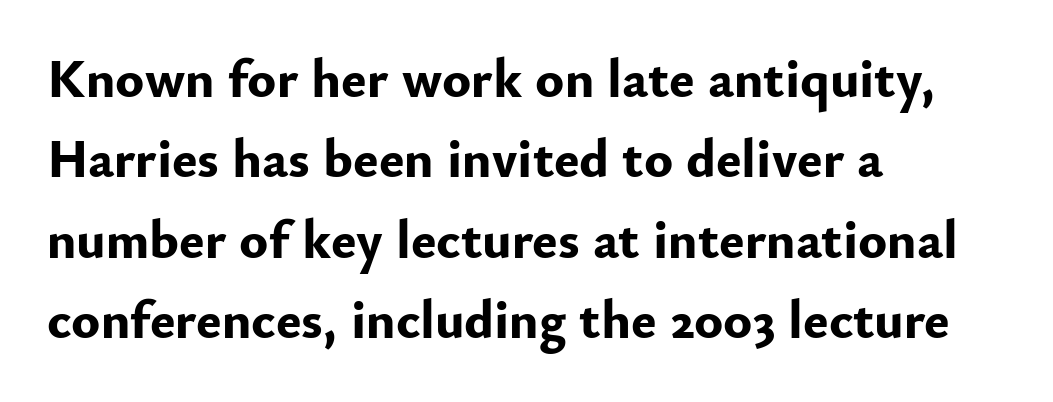
{"serif": "no", "italic": "no", "bold": "yes", "weight": "bold", "width": "normal", "stroke_contrast": "low", "x_height": "small", "monospaced": "no", "underline": "no", "align": "left", "line_spacing": "normal", "line_spacing_ratio": 1.49, "letter_spacing": "normal", "letter_spacing_em": 0.0, "glyph_px": 54}
